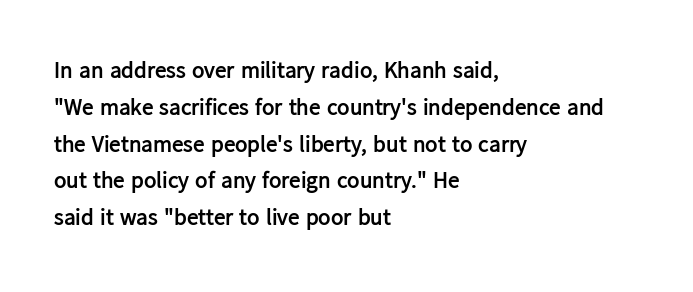
The image shows 23 px bold type, upright; set left-aligned, normal line spacing (1.6x), normal letter spacing, not underlined.
